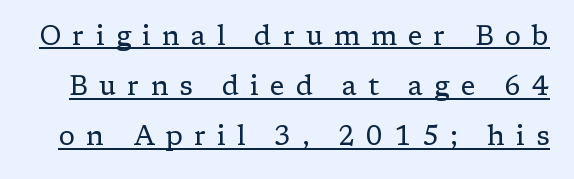
The image shows 27 px text type, upright; set line spacing 1.86x, unusually wide letter spacing (+0.41 em), underlined.
